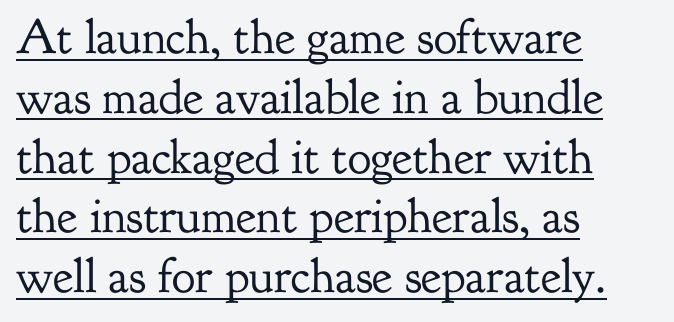
Little horizontal feet cap the strokes, marking this as serif type. What stands out about the letter spacing? Nothing — it is the standard amount. Varying glyph widths throughout — classic text-font behaviour. Unlike italic type, these characters show no tilt at all. This is underlined copy, the kind a proofreader might mark for attention. The weight would be labelled regular, book, light, or lighter still.
